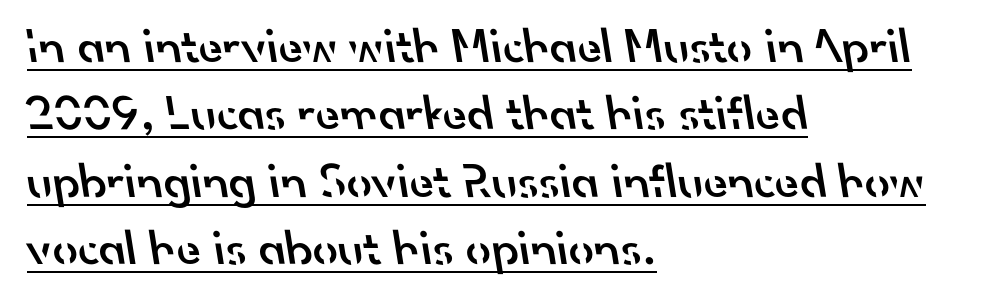
The image shows 50 px semibold sans-serif type; set left-aligned, normal line spacing (1.35x), normal letter spacing, underlined; low stroke contrast and a small x-height.
